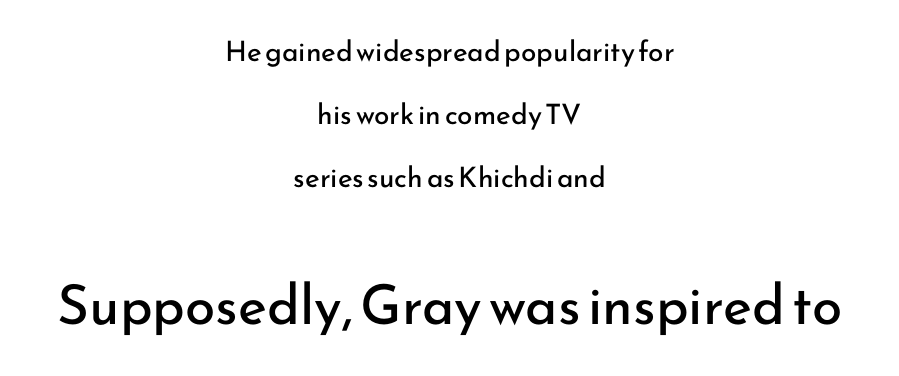
The image shows 55 px regular-weight sans-serif type, upright; set centered, loose line spacing (2.25x), normal letter spacing, not underlined; the second (bottom) block is 1.96x larger; low stroke contrast and a small x-height.
